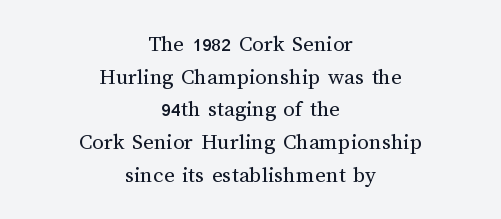
The image shows 23 px text type, upright; set centered, normal line spacing (1.42x), normal letter spacing, not underlined.
